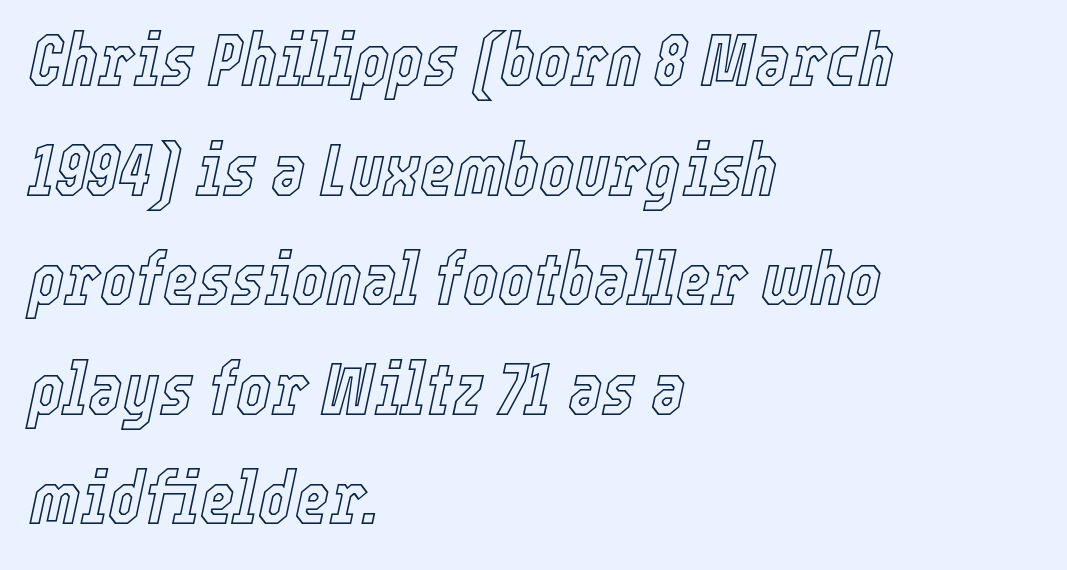
{"italic": "yes", "lean": "right", "slant_degrees": 12, "width": "condensed", "x_height": "medium", "monospaced": "no", "underline": "no", "align": "left", "line_spacing": "normal", "line_spacing_ratio": 1.48, "letter_spacing": "normal", "letter_spacing_em": 0.0, "glyph_px": 74}
